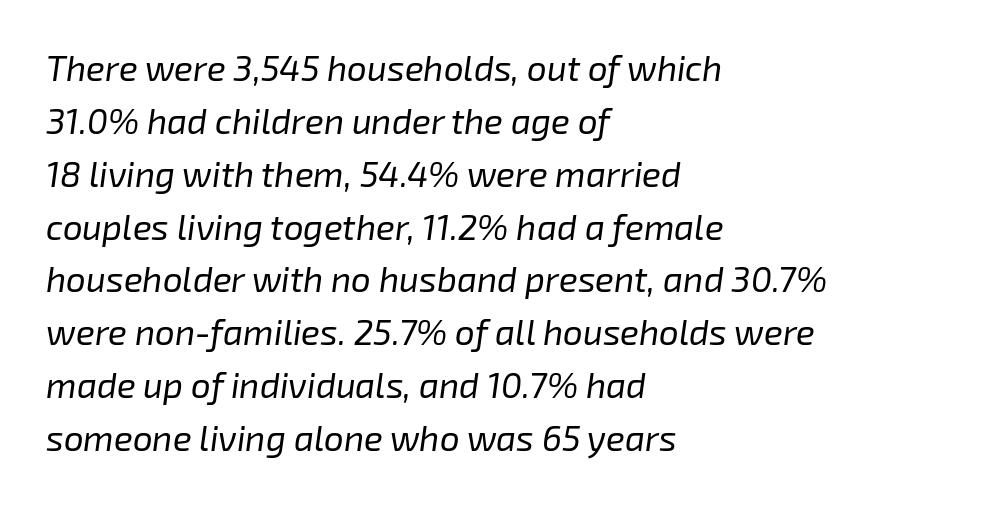
Q: Is the text bold? A: No.
Q: Is the text italic (slanted)? A: Yes, it leans right by about 8 degrees.
Q: Is the text underlined? A: No.
Q: How is the paragraph aligned? A: Left-aligned.
Q: Is the spacing between letters normal or unusually wide? A: Normal.
Q: Is the spacing between lines tight, normal or loose? A: Normal.
Q: Width (condensed, normal, or wide)? A: Normal.
Q: Stroke contrast? A: Low.
Q: x-height? A: Medium.
Q: Monospaced? A: No.
